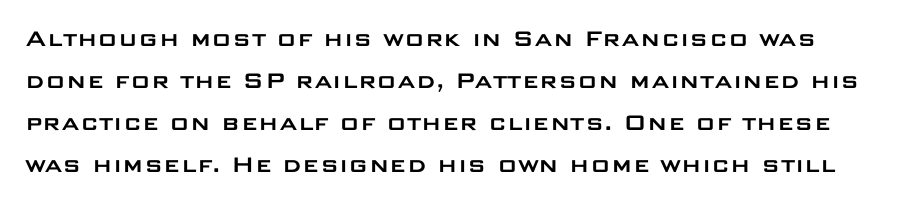
Q: Is the text italic (slanted)? A: No, it is upright.
Q: Is the text underlined? A: No.
Q: Is the spacing between letters normal or unusually wide? A: Normal.
Q: Is the spacing between lines tight, normal or loose? A: Normal.
